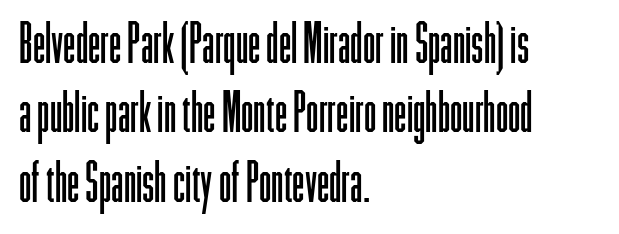
Line beginnings align vertically; line endings do not. In terms of letterform style, serifs are entirely absent. Here the designer chose a conventional face with non-uniform glyph widths. Letters rest on an invisible, unmarked baseline.
